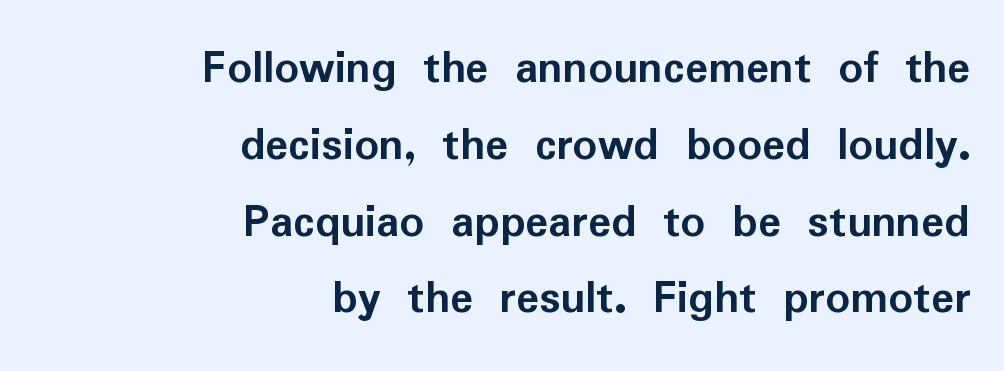
{"serif": "no", "italic": "no", "bold": "yes", "weight": "semibold", "width": "normal", "stroke_contrast": "low", "x_height": "medium", "monospaced": "no", "underline": "no", "align": "right", "line_spacing": "normal", "line_spacing_ratio": 1.6, "letter_spacing": "normal", "letter_spacing_em": 0.0, "glyph_px": 48}
